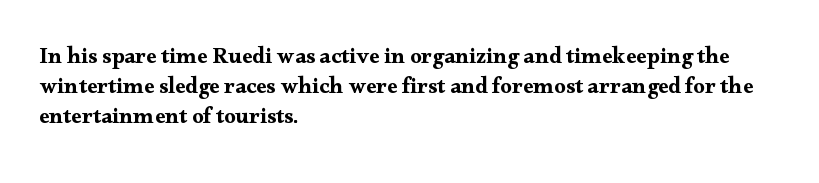
The image shows 23 px text type, upright; set left-aligned, normal line spacing (1.31x), normal letter spacing, not underlined.
